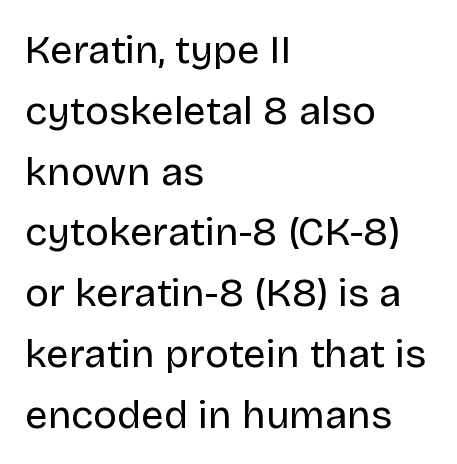
Q: Is the text bold? A: No.
Q: Is the text italic (slanted)? A: No, it is upright.
Q: Is the typeface a serif or a sans-serif typeface? A: Sans-serif.
Q: Is the text underlined? A: No.
Q: How is the paragraph aligned? A: Left-aligned.
Q: Is the spacing between letters normal or unusually wide? A: Normal.
Q: Is the spacing between lines tight, normal or loose? A: Normal.
Q: Width (condensed, normal, or wide)? A: Normal.
Q: Stroke contrast? A: Low.
Q: x-height? A: Large.
Q: Monospaced? A: No.
